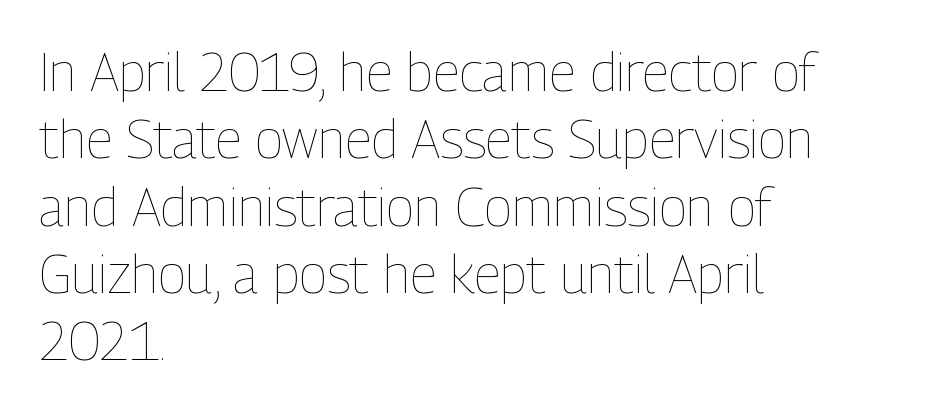
The image shows 53 px thin, condensed type, upright; set left-aligned, normal line spacing (1.27x), normal letter spacing, not underlined; low stroke contrast and a medium x-height.
